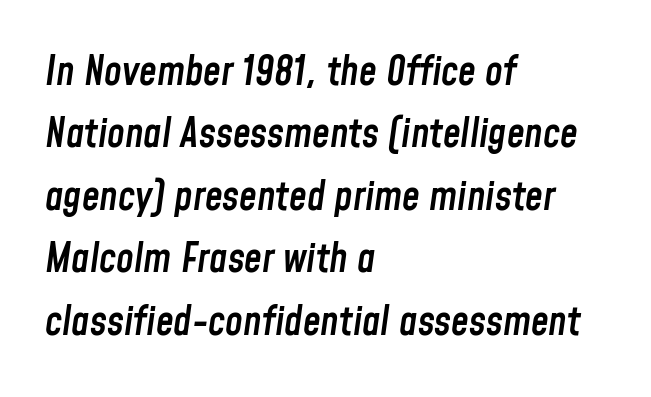
Q: Is the text bold? A: Semi-bold.
Q: Is the text italic (slanted)? A: Yes, it leans right by about 8 degrees.
Q: Is the text underlined? A: No.
Q: How is the paragraph aligned? A: Left-aligned.
Q: Is the spacing between letters normal or unusually wide? A: Normal.
Q: Is the spacing between lines tight, normal or loose? A: Normal.
Q: Width (condensed, normal, or wide)? A: Condensed.
Q: Stroke contrast? A: Low.
Q: x-height? A: Medium.
Q: Monospaced? A: No.
